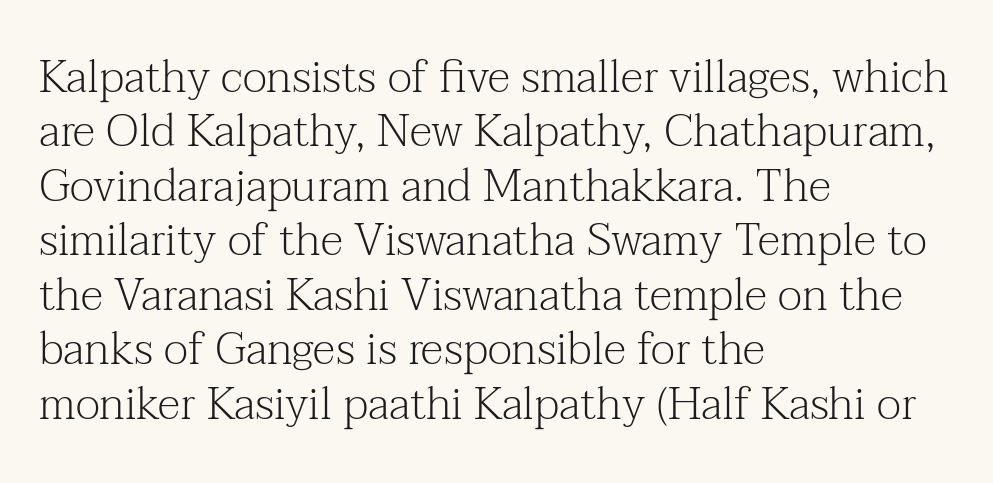
Q: Is the text bold? A: No.
Q: Is the text italic (slanted)? A: No, it is upright.
Q: Is the typeface a serif or a sans-serif typeface? A: Serif.
Q: Is the text underlined? A: No.
Q: How is the paragraph aligned? A: Left-aligned.
Q: Is the spacing between letters normal or unusually wide? A: Normal.
Q: Width (condensed, normal, or wide)? A: Normal.
Q: Stroke contrast? A: Medium.
Q: x-height? A: Medium.
Q: Monospaced? A: No.
